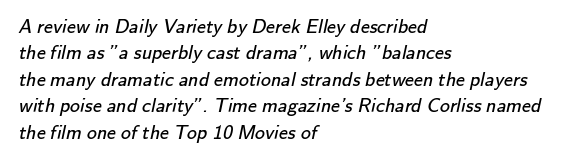
The image shows 20 px text type; set left-aligned, normal line spacing (1.32x), normal letter spacing, not underlined.
